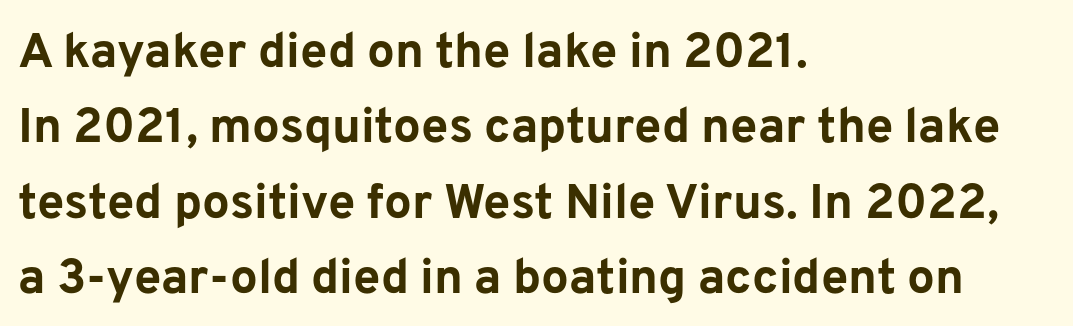
{"serif": "no", "italic": "no", "bold": "yes", "weight": "bold", "width": "normal", "stroke_contrast": "low", "x_height": "medium", "monospaced": "no", "underline": "no", "align": "left", "line_spacing": "normal", "line_spacing_ratio": 1.54, "letter_spacing": "normal", "letter_spacing_em": 0.0, "glyph_px": 49}
